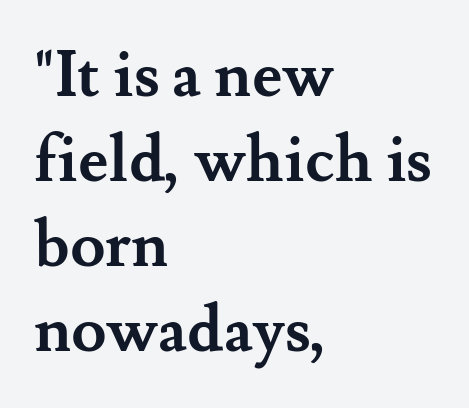
How heavy is the stroke? Heavy — this is a bold. Ascenders rise straight up at ninety degrees. Each word holds together tightly as a unit, with standard inter-letter gaps. The designer left line spacing at the default. Descender tails drop into unmarked territory. A typesetter would label this face a serif.
